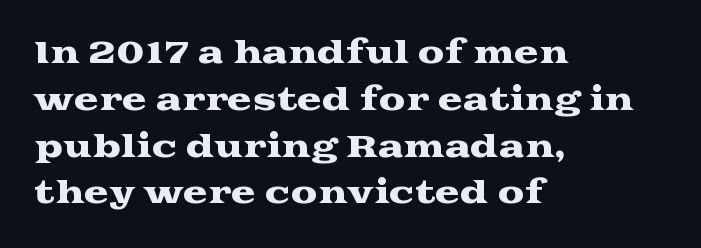
{"serif": "yes", "italic": "no", "width": "wide", "stroke_contrast": "medium", "x_height": "medium", "monospaced": "no", "underline": "no", "align": "left", "line_spacing": "normal", "line_spacing_ratio": 1.56, "letter_spacing": "normal", "letter_spacing_em": 0.0, "glyph_px": 30}
